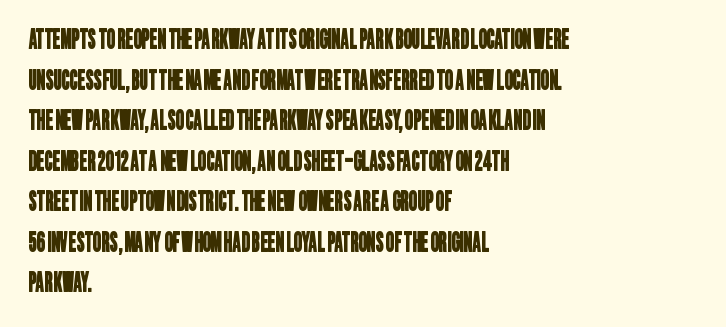
The image shows 26 px text type; set left-aligned, normal line spacing (1.56x), normal letter spacing, not underlined.
